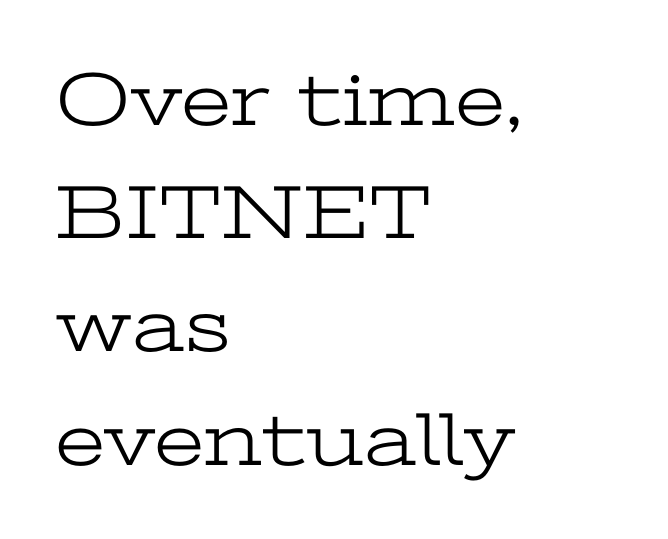
Italic? Not at all — the glyphs are vertical. The letterforms sit at book weight or below. The passage shown stacks its lines at a standard gap. Students, note that the glyphs here touch the page at normal intervals. These lines are set flush left with a ragged right edge. The face used here is proportionally spaced, like ordinary book or web type.
